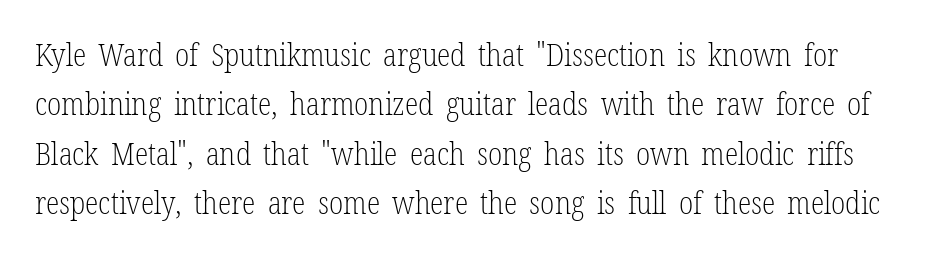
Unmarked baselines from the first word to the last. This sample uses an upright cut, with every glyph sitting square on the baseline. Nothing unusual about the tracking: characters are spaced as the font intends. These lines are rendered in a variable-pitch font. Is this a sans? No — the strokes have serifs. The line-height multiplier appears to be the usual default.
